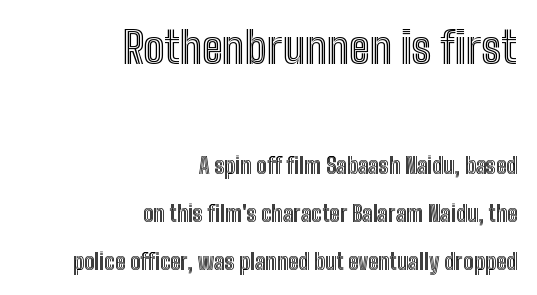
Type without underlining. Leftover space on each line is placed entirely before the opening word. You could call the tracking neutral — neither tight nor loose. Think of a printed novel: that variable character pitch is what you see here. Vertically, the passage feels expansive, rows floating well apart. This layout puts the oversized block above and the modest block below.
